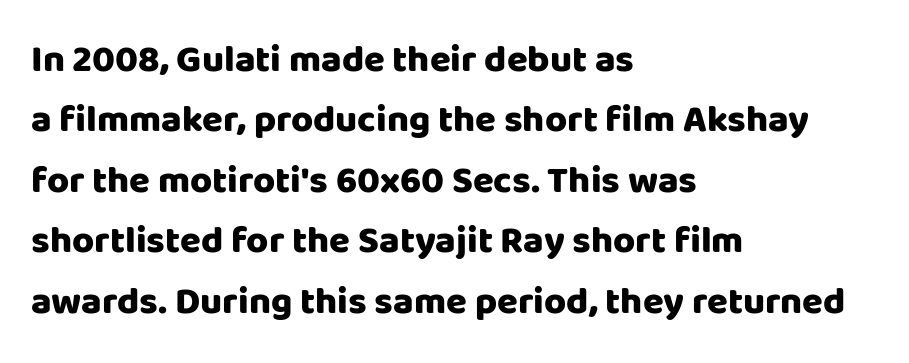
Q: Is the text bold? A: Yes.
Q: Is the text italic (slanted)? A: No, it is upright.
Q: Is the typeface a serif or a sans-serif typeface? A: Sans-serif.
Q: Is the text underlined? A: No.
Q: How is the paragraph aligned? A: Left-aligned.
Q: Is the spacing between letters normal or unusually wide? A: Normal.
Q: Is the spacing between lines tight, normal or loose? A: Normal.
Q: Width (condensed, normal, or wide)? A: Normal.
Q: Stroke contrast? A: Low.
Q: x-height? A: Large.
Q: Monospaced? A: No.
